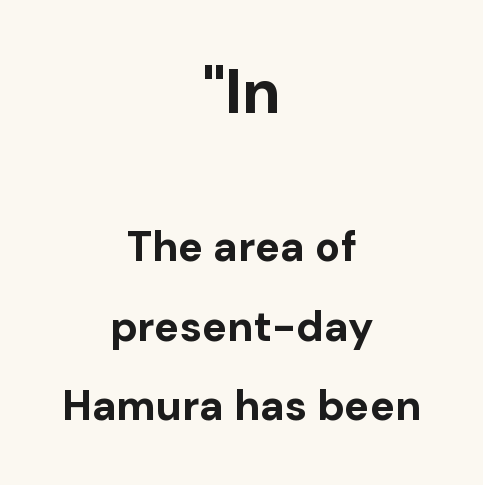
{"serif": "no", "italic": "no", "bold": "yes", "weight": "bold", "width": "normal", "stroke_contrast": "low", "x_height": "medium", "monospaced": "no", "underline": "no", "align": "center", "line_spacing_ratio": 1.89, "letter_spacing": "normal", "letter_spacing_em": 0.0, "larger_block": "first", "size_ratio": 1.5, "glyph_px": 63}
